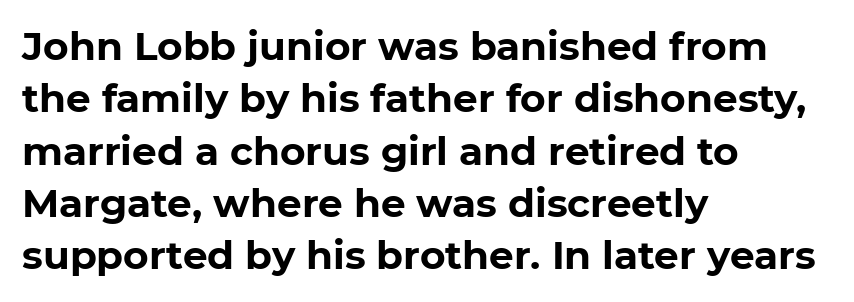
{"serif": "no", "italic": "no", "bold": "yes", "weight": "bold", "width": "normal", "stroke_contrast": "low", "x_height": "medium", "monospaced": "no", "underline": "no", "align": "left", "line_spacing": "normal", "line_spacing_ratio": 1.34, "letter_spacing": "normal", "letter_spacing_em": 0.0, "glyph_px": 39}
